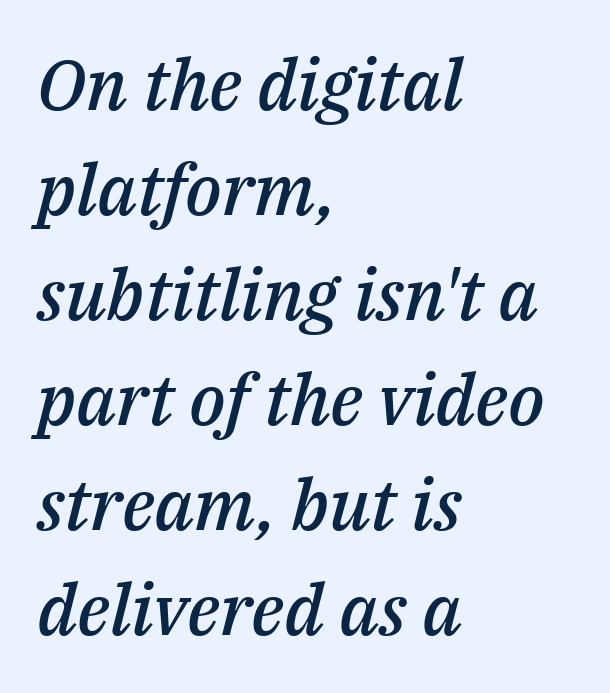
The image shows 71 px semibold type, italic (leaning right); set left-aligned, normal line spacing (1.48x), normal letter spacing, not underlined; medium stroke contrast and a medium x-height.
